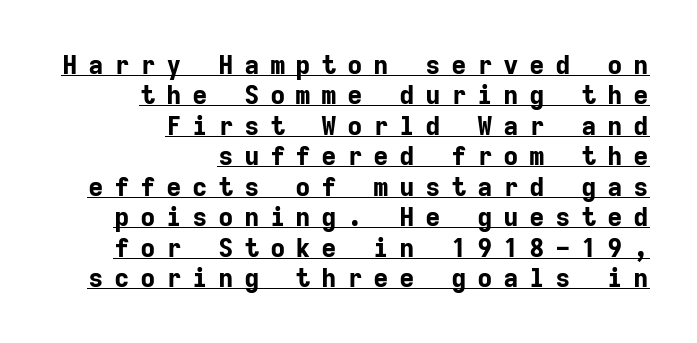
Q: Is the text bold? A: Yes.
Q: Is the text italic (slanted)? A: No, it is upright.
Q: Is the text underlined? A: Yes.
Q: How is the paragraph aligned? A: Right-aligned.
Q: Is the spacing between letters normal or unusually wide? A: Unusually wide.
